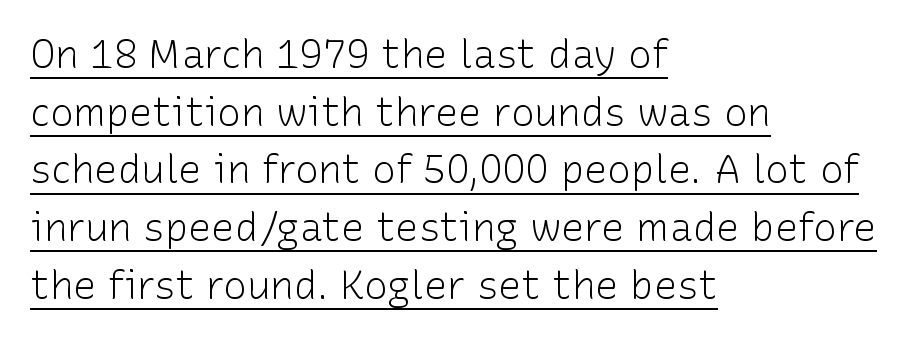
{"serif": "no", "italic": "no", "bold": "no", "weight": "light", "width": "normal", "stroke_contrast": "low", "x_height": "medium", "monospaced": "no", "underline": "yes", "align": "left", "line_spacing": "normal", "line_spacing_ratio": 1.48, "letter_spacing": "normal", "letter_spacing_em": 0.0, "glyph_px": 39}
